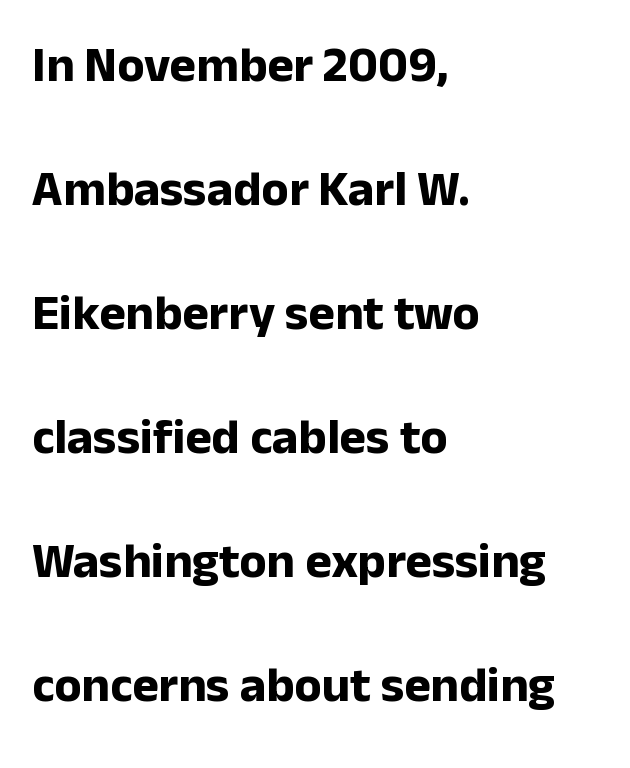
The line texture is even and compact thanks to regular tracking. One-word summary of the alignment: left. Every letter is thick-stroked: bold, no question. Upright lettering throughout. Think of a printed novel: that variable character pitch is what you see here.
